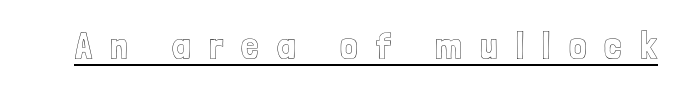
{"italic": "no", "width": "condensed", "x_height": "medium", "monospaced": "no", "underline": "yes", "letter_spacing": "wide", "letter_spacing_em": 0.47, "glyph_px": 39}
